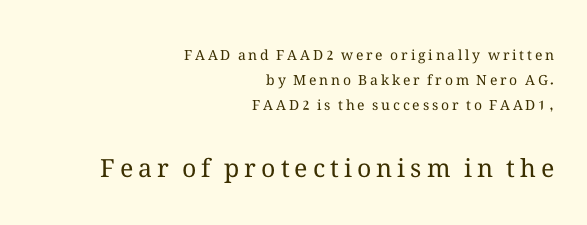
The image shows 25 px text type, upright; set right-aligned, line spacing 1.8x, unusually wide letter spacing (+0.2 em), not underlined; the second (bottom) block is 1.79x larger.
